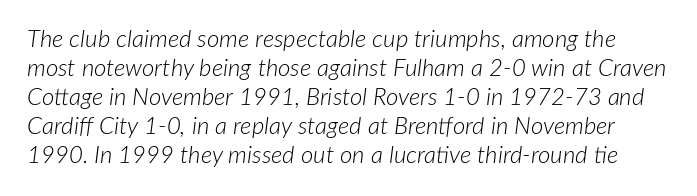
Q: Is the text bold? A: No.
Q: Is the text italic (slanted)? A: Yes, it leans right by about 7 degrees.
Q: Is the text underlined? A: No.
Q: Is the spacing between letters normal or unusually wide? A: Normal.
